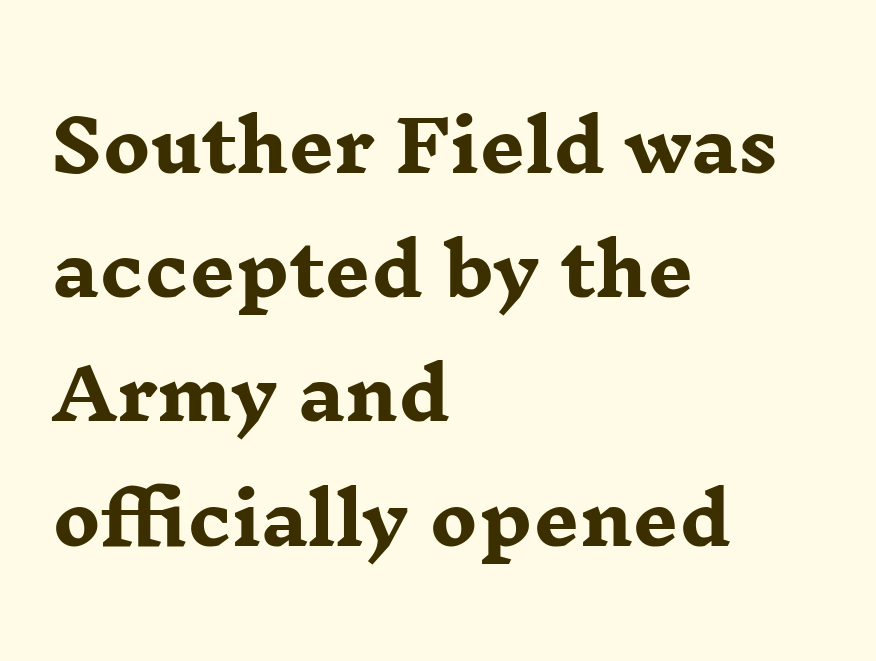
{"serif": "yes", "italic": "no", "bold": "yes", "weight": "heavy", "width": "wide", "stroke_contrast": "low", "x_height": "medium", "monospaced": "no", "underline": "no", "align": "left", "line_spacing_ratio": 1.75, "letter_spacing": "normal", "letter_spacing_em": 0.0, "glyph_px": 71}
